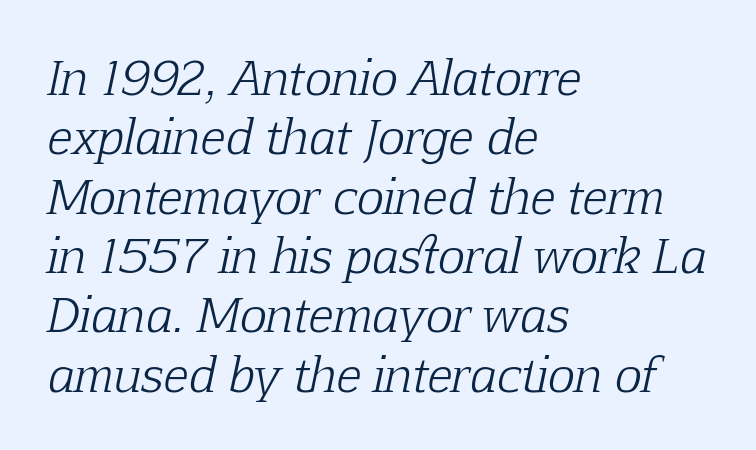
The image shows 46 px light serif type, italic (leaning right); set left-aligned, normal line spacing (1.29x), normal letter spacing, not underlined; low stroke contrast and a medium x-height.
